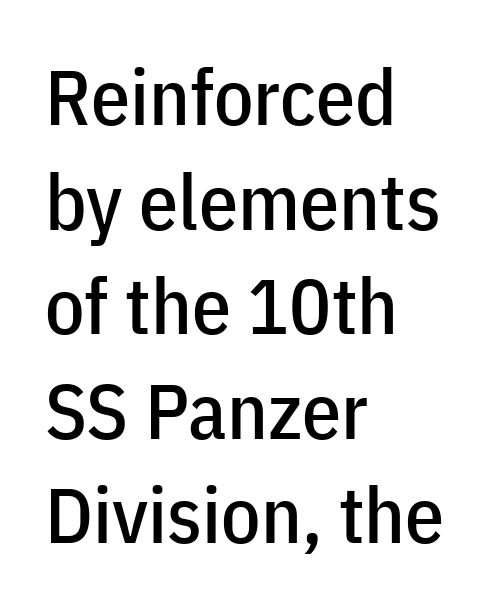
The image shows 78 px condensed sans-serif type, upright; set left-aligned, normal line spacing (1.34x), normal letter spacing, not underlined; low stroke contrast and a medium x-height.
